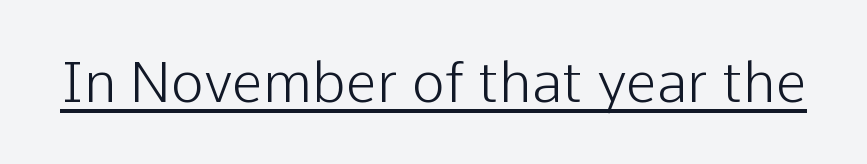
{"serif": "no", "italic": "no", "bold": "no", "weight": "light", "width": "normal", "stroke_contrast": "low", "x_height": "medium", "monospaced": "no", "underline": "yes", "letter_spacing": "normal", "letter_spacing_em": 0.0, "glyph_px": 56}
